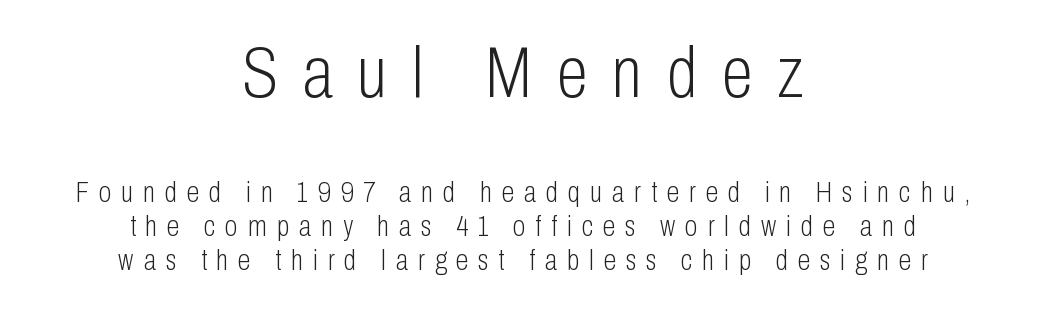
{"serif": "no", "italic": "no", "bold": "no", "weight": "light", "width": "condensed", "stroke_contrast": "low", "x_height": "medium", "monospaced": "no", "underline": "no", "align": "center", "line_spacing_ratio": 1.18, "letter_spacing": "wide", "letter_spacing_em": 0.34, "larger_block": "first", "size_ratio": 2.48, "glyph_px": 72}
